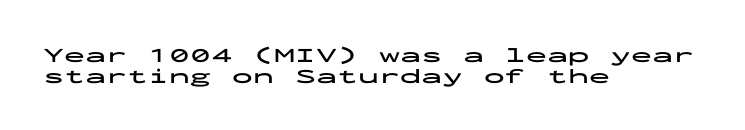
Q: Is the text bold? A: Yes.
Q: Is the text italic (slanted)? A: No, it is upright.
Q: Is the text underlined? A: No.
Q: How is the paragraph aligned? A: Left-aligned.
Q: Is the spacing between letters normal or unusually wide? A: Normal.
Q: Is the spacing between lines tight, normal or loose? A: Tight.
